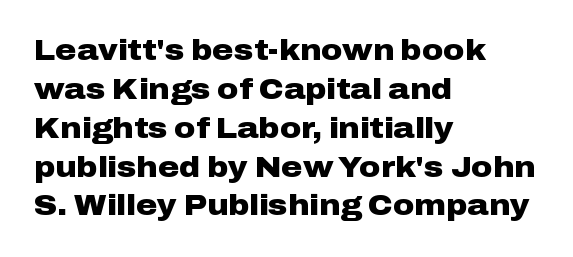
Q: Is the text bold? A: Yes.
Q: Is the text italic (slanted)? A: No, it is upright.
Q: Is the typeface a serif or a sans-serif typeface? A: Sans-serif.
Q: Is the text underlined? A: No.
Q: How is the paragraph aligned? A: Left-aligned.
Q: Is the spacing between letters normal or unusually wide? A: Normal.
Q: Is the spacing between lines tight, normal or loose? A: Normal.
Q: Width (condensed, normal, or wide)? A: Wide.
Q: Stroke contrast? A: Low.
Q: x-height? A: Medium.
Q: Monospaced? A: No.
